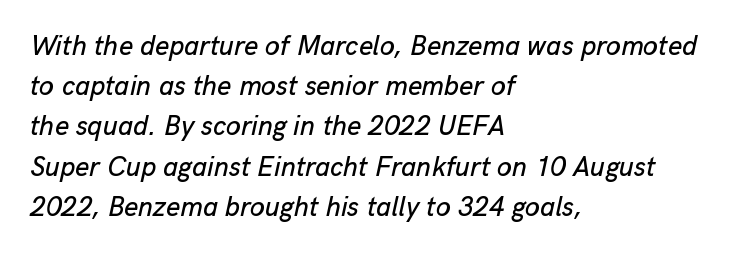
Evenly set lines give the paragraph a standard silhouette. Honestly, the letter spacing is just normal — you wouldn't notice it. Yep, that's italic — everything's leaning. The string is rendered with underlining switched off. Short and long lines alike share a common starting point at left.
